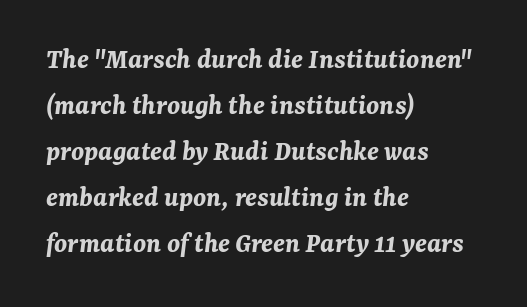
{"italic": "yes", "lean": "right", "slant_degrees": 7, "bold": "yes", "weight": "bold", "width": "normal", "stroke_contrast": "medium", "x_height": "medium", "monospaced": "no", "underline": "no", "align": "left", "line_spacing": "normal", "line_spacing_ratio": 1.59, "letter_spacing": "normal", "letter_spacing_em": 0.0, "glyph_px": 29}
